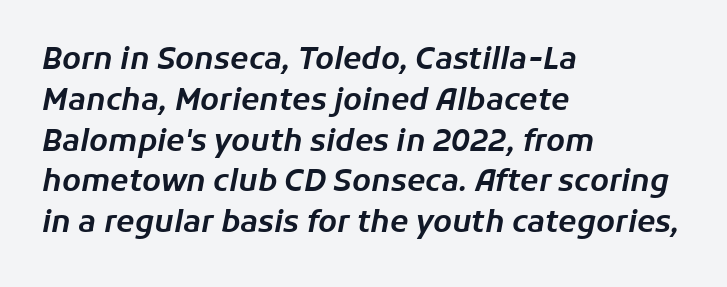
Q: Is the text italic (slanted)? A: Yes, it leans right by about 11 degrees.
Q: Is the text underlined? A: No.
Q: How is the paragraph aligned? A: Left-aligned.
Q: Is the spacing between letters normal or unusually wide? A: Normal.
Q: Is the spacing between lines tight, normal or loose? A: Normal.
Q: Width (condensed, normal, or wide)? A: Normal.
Q: Stroke contrast? A: Low.
Q: x-height? A: Medium.
Q: Monospaced? A: No.
